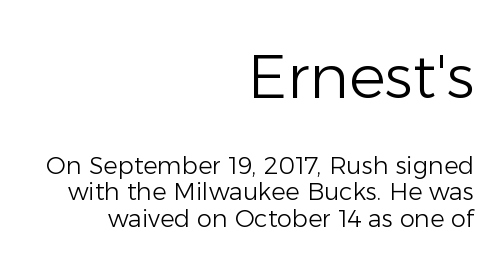
{"serif": "no", "italic": "no", "bold": "no", "weight": "light", "width": "normal", "stroke_contrast": "low", "x_height": "medium", "monospaced": "no", "underline": "no", "align": "right", "line_spacing": "tight", "line_spacing_ratio": 1.11, "letter_spacing": "normal", "letter_spacing_em": 0.0, "larger_block": "first", "size_ratio": 2.54, "glyph_px": 61}
